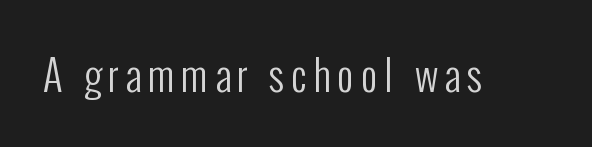
Q: Is the text bold? A: No.
Q: Is the text italic (slanted)? A: No, it is upright.
Q: Is the typeface a serif or a sans-serif typeface? A: Sans-serif.
Q: Is the text underlined? A: No.
Q: Width (condensed, normal, or wide)? A: Condensed.
Q: Stroke contrast? A: Low.
Q: x-height? A: Medium.
Q: Monospaced? A: No.
